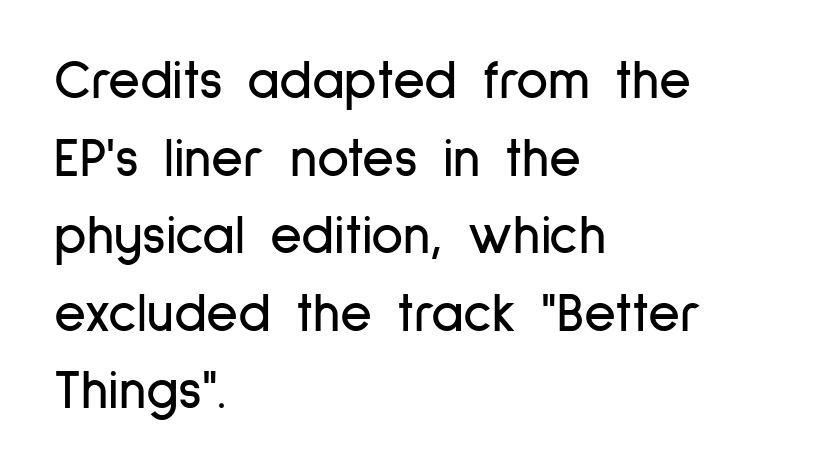
Q: Is the text italic (slanted)? A: No, it is upright.
Q: Is the typeface a serif or a sans-serif typeface? A: Sans-serif.
Q: Is the text underlined? A: No.
Q: How is the paragraph aligned? A: Left-aligned.
Q: Is the spacing between letters normal or unusually wide? A: Normal.
Q: Is the spacing between lines tight, normal or loose? A: Normal.
Q: Width (condensed, normal, or wide)? A: Condensed.
Q: Stroke contrast? A: Low.
Q: x-height? A: Medium.
Q: Monospaced? A: No.
